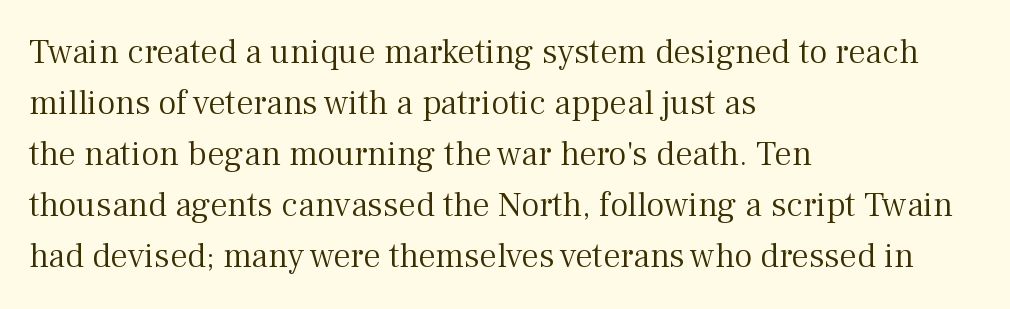
The image shows 35 px light serif type, upright; set left-aligned, normal line spacing (1.46x), normal letter spacing, not underlined; medium stroke contrast and a medium x-height.
